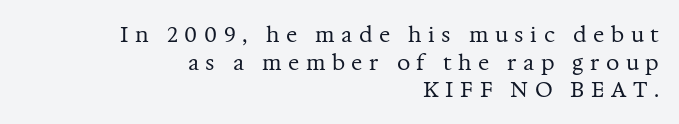
{"italic": "no", "bold": "no", "underline": "no", "align": "right", "line_spacing": "normal", "line_spacing_ratio": 1.31, "letter_spacing": "wide", "letter_spacing_em": 0.31, "glyph_px": 21}
